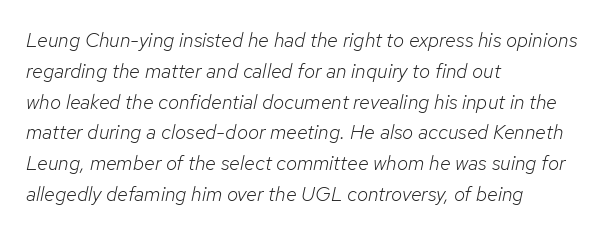
Q: Is the text bold? A: No.
Q: Is the text italic (slanted)? A: Yes, it leans right by about 12 degrees.
Q: Is the text underlined? A: No.
Q: How is the paragraph aligned? A: Left-aligned.
Q: Is the spacing between letters normal or unusually wide? A: Normal.
Q: Is the spacing between lines tight, normal or loose? A: Normal.
